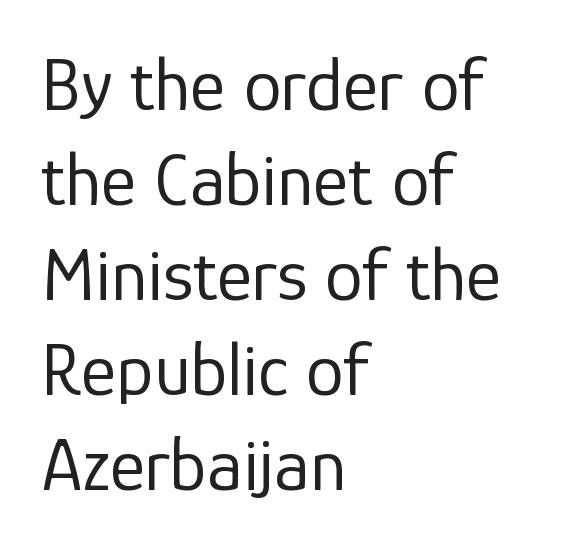
The text was rendered using a sans face with plain stroke endings. The text block is weighted toward the left margin, trailing off unevenly rightward. Note the varied advance widths — an 'i' is clearly narrower than an 'm'. You could call the tracking neutral — neither tight nor loose.
